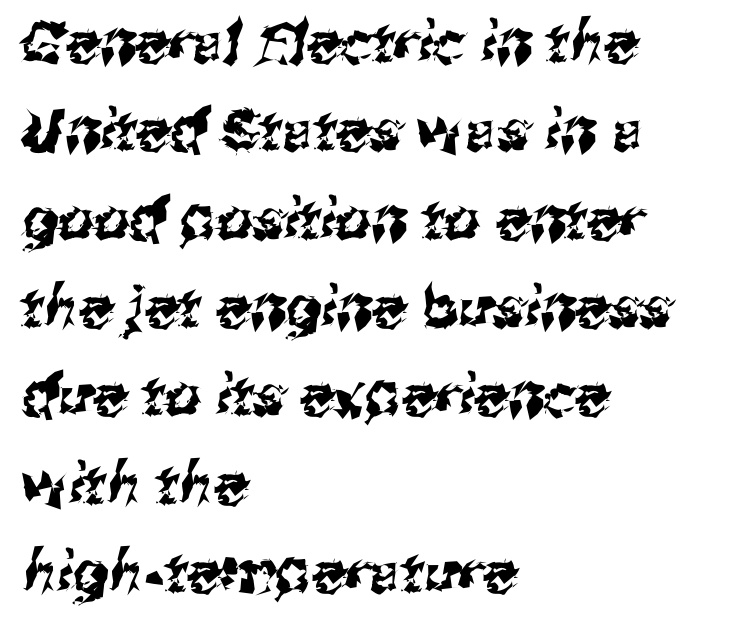
{"serif": "no", "width": "normal", "stroke_contrast": "medium", "x_height": "medium", "monospaced": "no", "underline": "no", "align": "left", "line_spacing": "normal", "line_spacing_ratio": 1.55, "letter_spacing": "normal", "letter_spacing_em": 0.0, "glyph_px": 57}
